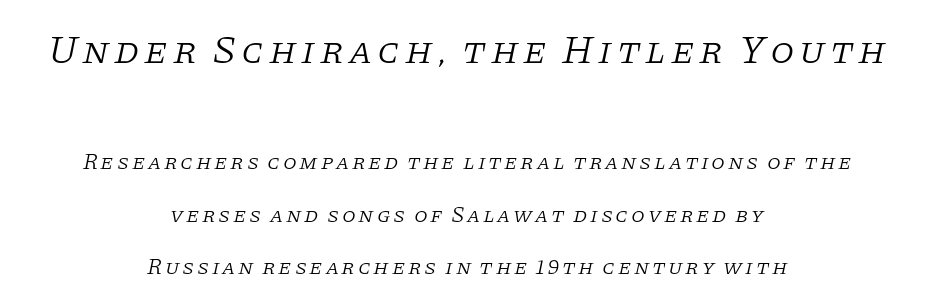
Glance below the letters and you will spot only blank space. The first block has been scaled up relative to the second. Varying glyph widths throughout — classic text-font behaviour. Does the copy run flush right? No — it is centered line by line. In terms of leading, this rendering errs on the spacious side.
